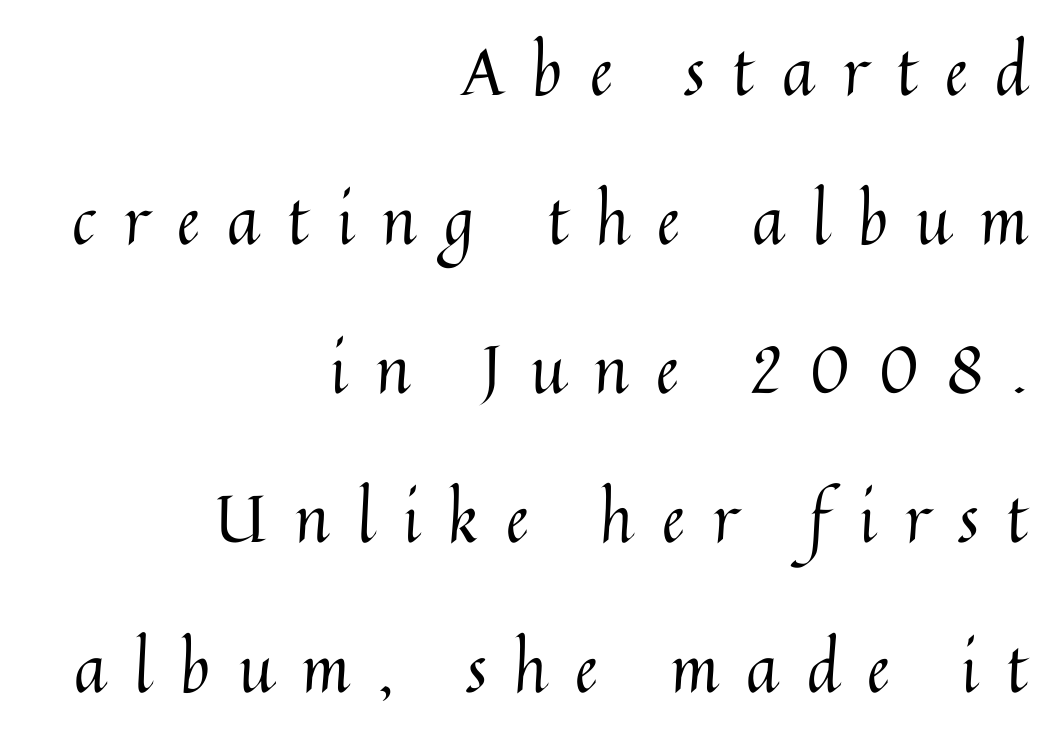
Q: Is the text bold? A: No.
Q: Is the text italic (slanted)? A: Yes.
Q: Is the text underlined? A: No.
Q: How is the paragraph aligned? A: Right-aligned.
Q: Is the spacing between letters normal or unusually wide? A: Unusually wide.
Q: Is the spacing between lines tight, normal or loose? A: Loose.
Q: Width (condensed, normal, or wide)? A: Normal.
Q: Stroke contrast? A: Medium.
Q: x-height? A: Medium.
Q: Monospaced? A: No.
